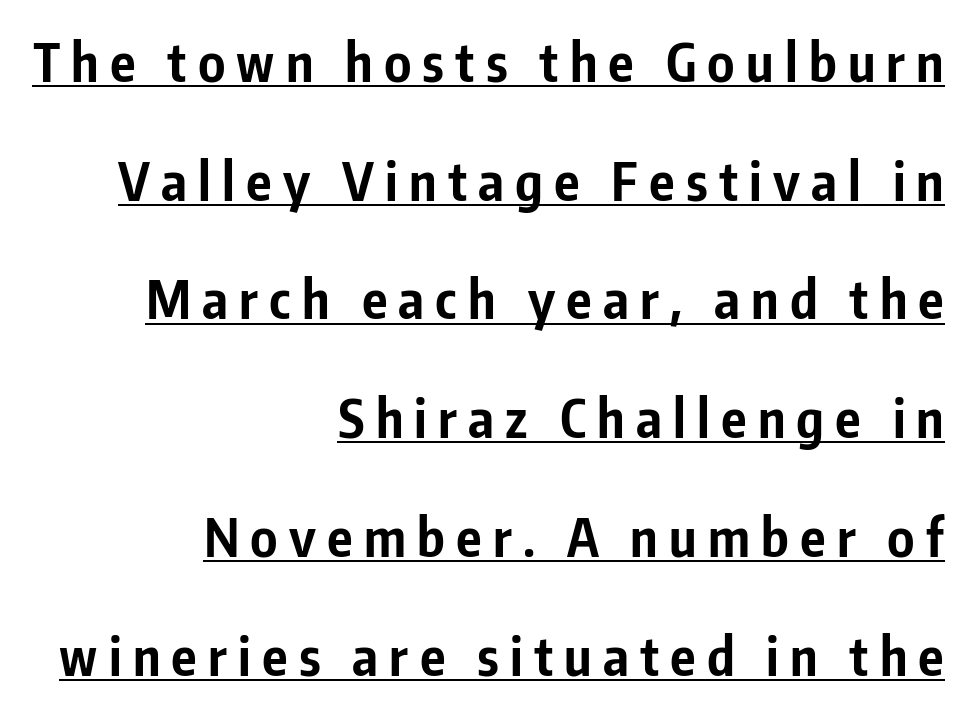
Q: Is the text bold? A: Yes.
Q: Is the text italic (slanted)? A: No, it is upright.
Q: Is the typeface a serif or a sans-serif typeface? A: Sans-serif.
Q: Is the text underlined? A: Yes.
Q: How is the paragraph aligned? A: Right-aligned.
Q: Is the spacing between letters normal or unusually wide? A: Unusually wide.
Q: Is the spacing between lines tight, normal or loose? A: Loose.
Q: Width (condensed, normal, or wide)? A: Condensed.
Q: Stroke contrast? A: Low.
Q: x-height? A: Medium.
Q: Monospaced? A: No.
